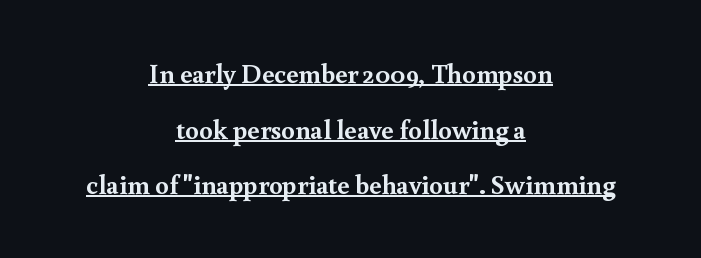
The image shows 27 px bold type, upright; set centered, loose line spacing (2.06x), normal letter spacing, underlined.
